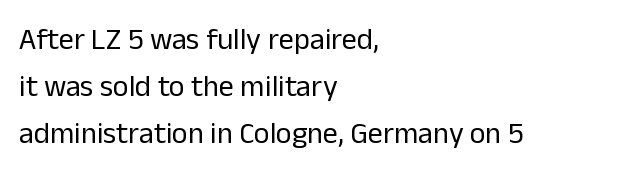
Q: Is the text bold? A: No.
Q: Is the text italic (slanted)? A: No, it is upright.
Q: Is the typeface a serif or a sans-serif typeface? A: Sans-serif.
Q: Is the text underlined? A: No.
Q: How is the paragraph aligned? A: Left-aligned.
Q: Is the spacing between letters normal or unusually wide? A: Normal.
Q: Is the spacing between lines tight, normal or loose? A: Normal.
Q: Width (condensed, normal, or wide)? A: Normal.
Q: Stroke contrast? A: Low.
Q: x-height? A: Medium.
Q: Monospaced? A: No.
